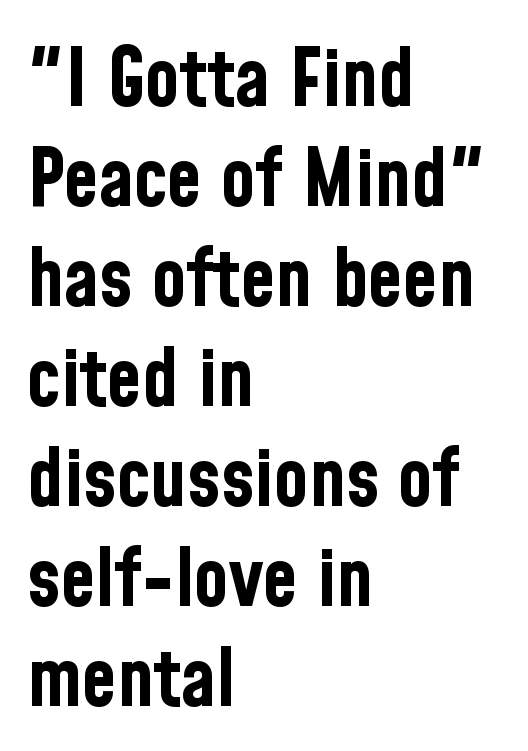
{"serif": "no", "italic": "no", "bold": "yes", "weight": "bold", "width": "condensed", "stroke_contrast": "low", "x_height": "medium", "monospaced": "no", "underline": "no", "align": "left", "line_spacing": "normal", "line_spacing_ratio": 1.25, "letter_spacing": "normal", "letter_spacing_em": 0.0, "glyph_px": 80}
